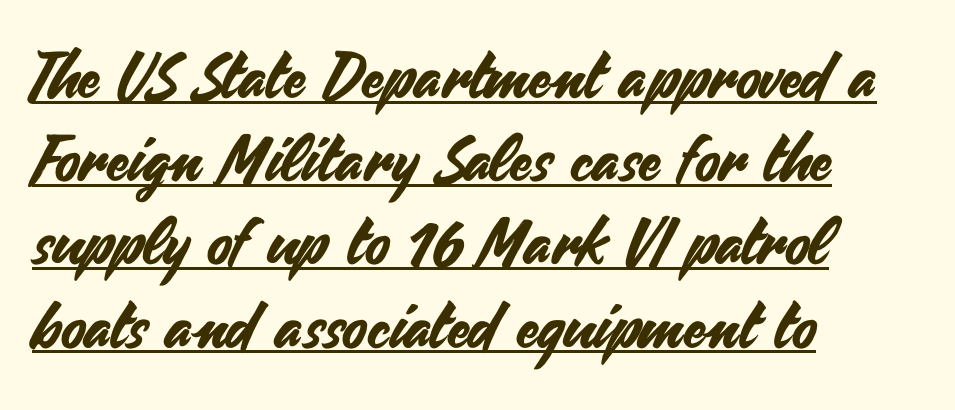
{"serif": "no", "width": "normal", "stroke_contrast": "medium", "x_height": "small", "monospaced": "no", "underline": "yes", "align": "left", "line_spacing": "normal", "line_spacing_ratio": 1.3, "letter_spacing": "normal", "letter_spacing_em": 0.0, "glyph_px": 64}
